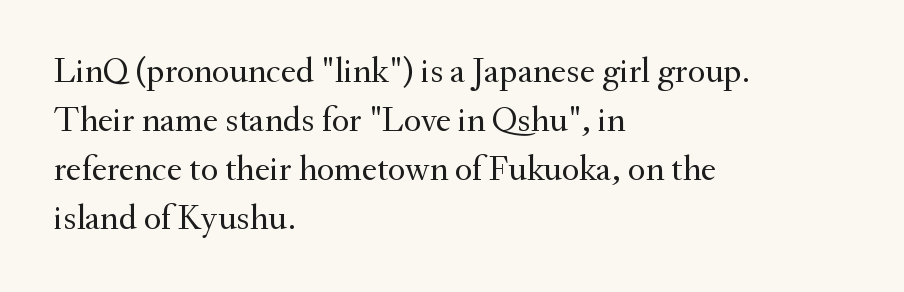
Whoever set this chose a conventional vertical rhythm. Compared with a centered layout, this one pins lines to the left instead. Designer's note — italics off, roman on. Each letter keeps its own natural width here, so spacing adapts to shape. Weight: regular or lighter. Stroke terminals: seriffed.
